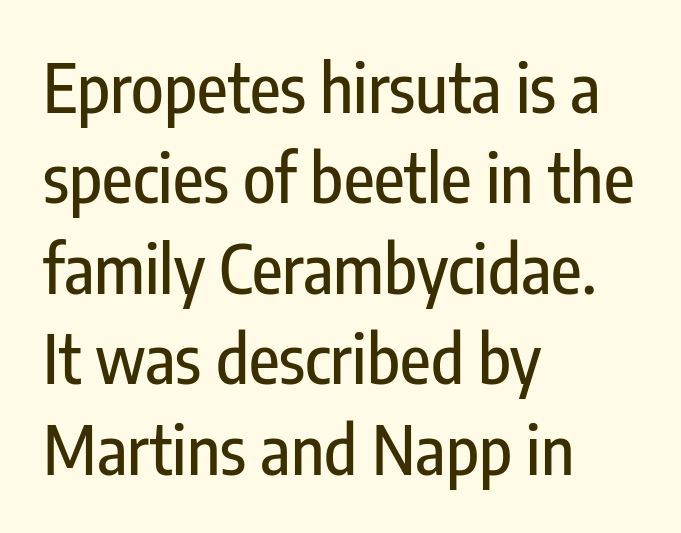
Q: Is the text italic (slanted)? A: No, it is upright.
Q: Is the typeface a serif or a sans-serif typeface? A: Sans-serif.
Q: Is the text underlined? A: No.
Q: How is the paragraph aligned? A: Left-aligned.
Q: Is the spacing between letters normal or unusually wide? A: Normal.
Q: Is the spacing between lines tight, normal or loose? A: Normal.
Q: Width (condensed, normal, or wide)? A: Condensed.
Q: Stroke contrast? A: Low.
Q: x-height? A: Medium.
Q: Monospaced? A: No.
